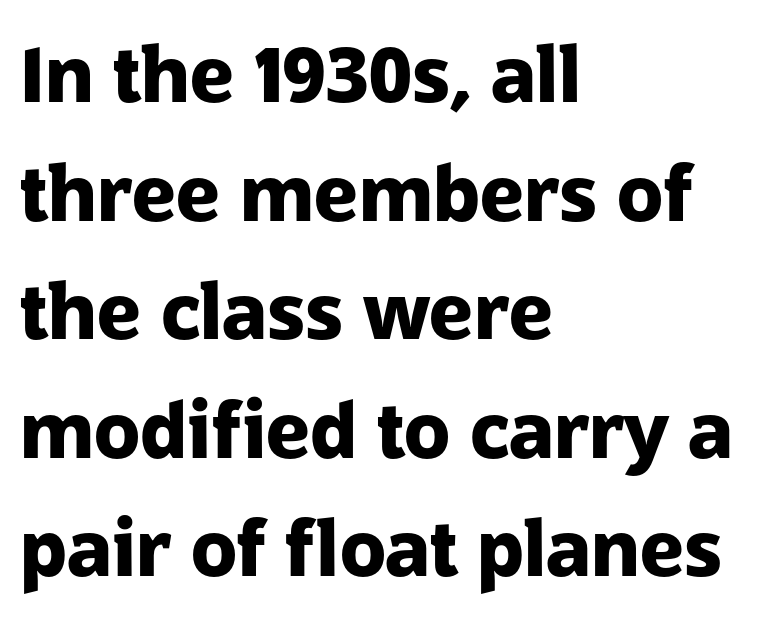
The image shows 76 px heavy sans-serif type, upright; set left-aligned, normal line spacing (1.56x), normal letter spacing, not underlined; low stroke contrast and a medium x-height.
